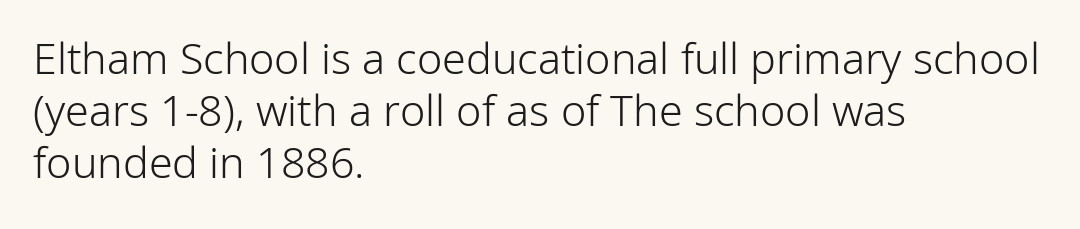
{"serif": "no", "italic": "no", "bold": "no", "weight": "light", "width": "normal", "stroke_contrast": "low", "x_height": "medium", "monospaced": "no", "underline": "no", "align": "left", "line_spacing_ratio": 1.21, "letter_spacing": "normal", "letter_spacing_em": 0.0, "glyph_px": 43}
